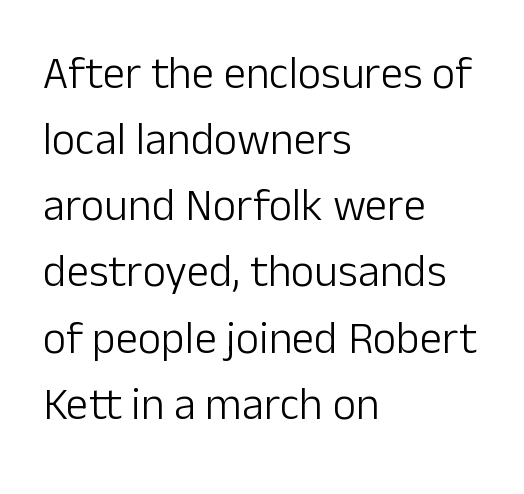
Q: Is the text bold? A: No.
Q: Is the text italic (slanted)? A: No, it is upright.
Q: Is the typeface a serif or a sans-serif typeface? A: Sans-serif.
Q: Is the text underlined? A: No.
Q: How is the paragraph aligned? A: Left-aligned.
Q: Is the spacing between letters normal or unusually wide? A: Normal.
Q: Is the spacing between lines tight, normal or loose? A: Normal.
Q: Width (condensed, normal, or wide)? A: Normal.
Q: Stroke contrast? A: Low.
Q: x-height? A: Medium.
Q: Monospaced? A: No.
